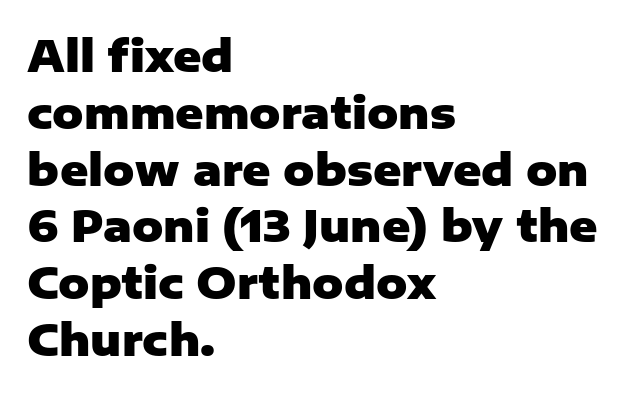
Q: Is the text bold? A: Yes.
Q: Is the text italic (slanted)? A: No, it is upright.
Q: Is the typeface a serif or a sans-serif typeface? A: Sans-serif.
Q: Is the text underlined? A: No.
Q: How is the paragraph aligned? A: Left-aligned.
Q: Is the spacing between letters normal or unusually wide? A: Normal.
Q: Is the spacing between lines tight, normal or loose? A: Normal.
Q: Width (condensed, normal, or wide)? A: Normal.
Q: Stroke contrast? A: Low.
Q: x-height? A: Medium.
Q: Monospaced? A: No.
